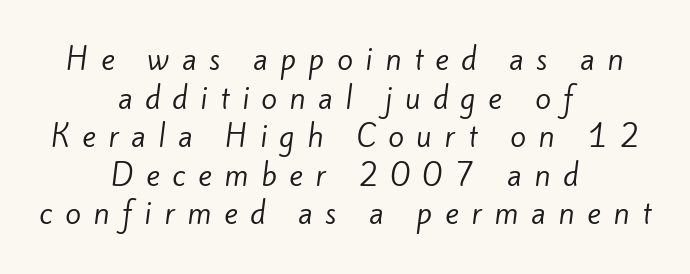
The image shows 29 px regular-weight sans-serif type; set centered, normal line spacing (1.33x), unusually wide letter spacing (+0.43 em), not underlined; low stroke contrast and a small x-height.
